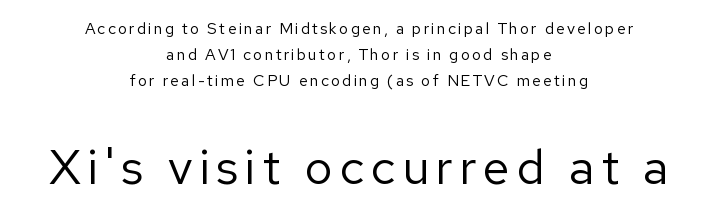
The image shows 49 px regular-weight sans-serif type, upright; set centered, normal line spacing (1.62x), not underlined; the second (bottom) block is 3.06x larger; low stroke contrast and a medium x-height.
